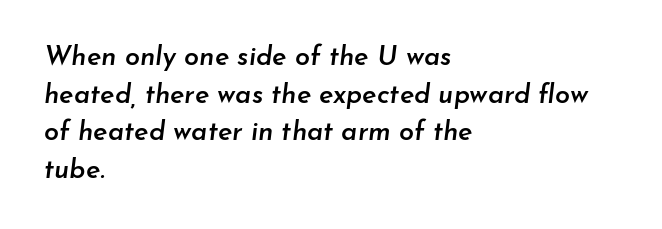
The whole block is typeset with a tilt. Standard letterfit; no display-style spreading of the glyphs. Baseline-to-baseline distance is the conventional proportion of letter height. Bare-footed words on every line. Its strokes are somewhat broadened, the hallmark of semibold type. The passage is arranged the way most books set body copy — flush left.
